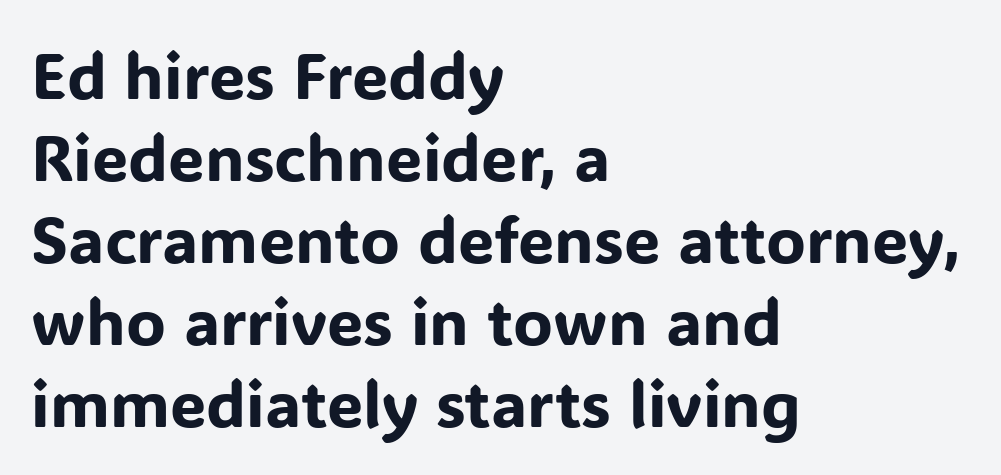
Each word holds together tightly as a unit, with standard inter-letter gaps. Has an underline been added? It has not. This is sans-serif lettering, the kind often seen on screens and signage. Posture: vertical. What's the leading like? Ordinary, nothing unusual. Notice how the passage keeps a crisp vertical edge on the left only.
